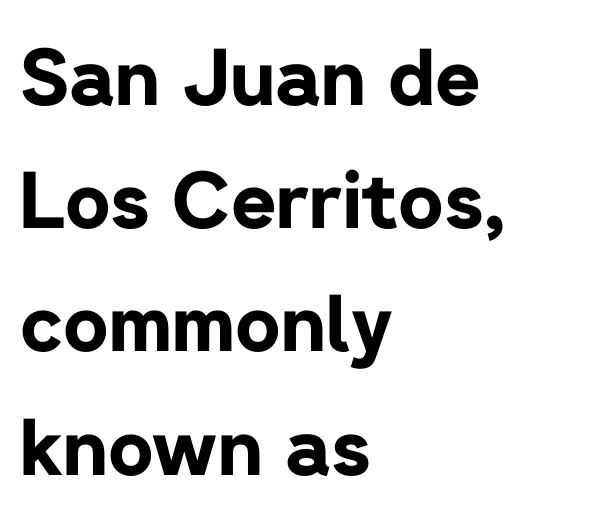
Q: Is the text bold? A: Yes.
Q: Is the text italic (slanted)? A: No, it is upright.
Q: Is the typeface a serif or a sans-serif typeface? A: Sans-serif.
Q: Is the text underlined? A: No.
Q: How is the paragraph aligned? A: Left-aligned.
Q: Is the spacing between letters normal or unusually wide? A: Normal.
Q: Is the spacing between lines tight, normal or loose? A: Normal.
Q: Width (condensed, normal, or wide)? A: Normal.
Q: Stroke contrast? A: Low.
Q: x-height? A: Medium.
Q: Monospaced? A: No.
